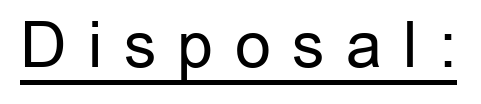
You could only call the tracking loose — the letters float apart. Like a heading marked for emphasis, these lines bear an underscore. A roman cut, with each character standing at attention. Is this a sans? Yes — the strokes have no serifs.
